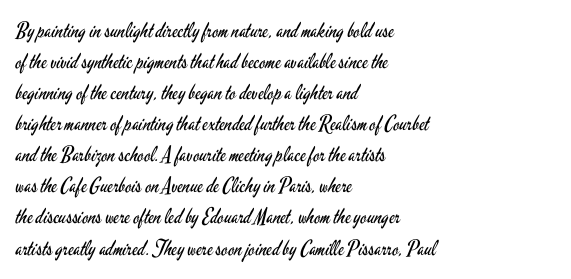
The image shows 21 px text type; set left-aligned, normal line spacing (1.48x), normal letter spacing, not underlined.
